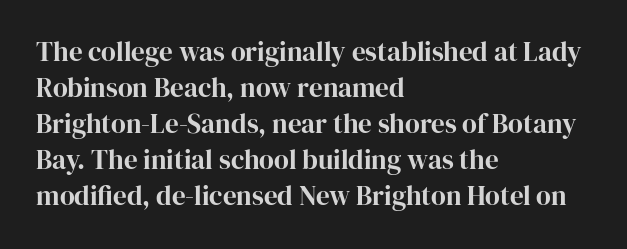
Vertically, the passage feels balanced, rows spaced as you'd expect. The face used here is rendered with its standard letterfit. The words here are not underlined. Posture: straight, roman, zero tilt.
